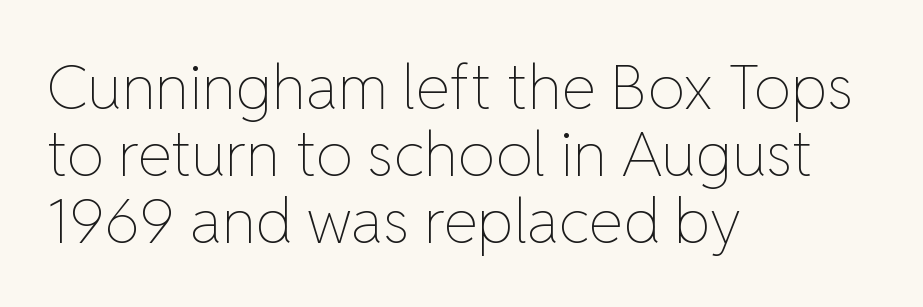
The image shows 62 px thin type, upright; set left-aligned, tight line spacing (1.08x), normal letter spacing, not underlined; low stroke contrast and a medium x-height.
